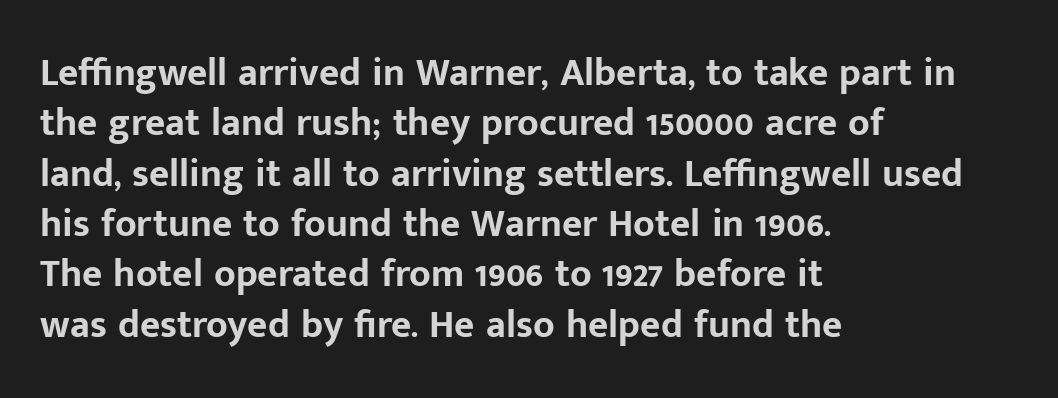
Q: Is the text bold? A: Yes.
Q: Is the text italic (slanted)? A: No, it is upright.
Q: Is the typeface a serif or a sans-serif typeface? A: Sans-serif.
Q: Is the text underlined? A: No.
Q: How is the paragraph aligned? A: Left-aligned.
Q: Is the spacing between letters normal or unusually wide? A: Normal.
Q: Is the spacing between lines tight, normal or loose? A: Normal.
Q: Width (condensed, normal, or wide)? A: Normal.
Q: Stroke contrast? A: Low.
Q: x-height? A: Medium.
Q: Monospaced? A: No.
